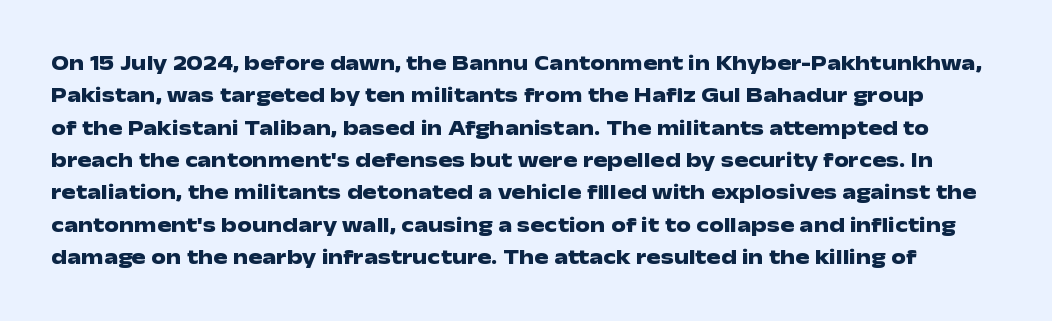
Q: Is the text bold? A: Yes.
Q: Is the text italic (slanted)? A: No, it is upright.
Q: Is the text underlined? A: No.
Q: Is the spacing between letters normal or unusually wide? A: Normal.
Q: Is the spacing between lines tight, normal or loose? A: Normal.
